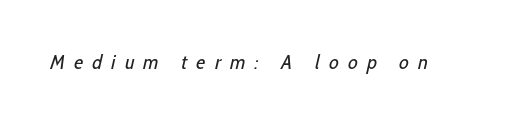
Stems and bowls with no extra thickness — not bold. Unmarked baselines from the first word to the last. The type is letterspaced generously, with wide tracking.
